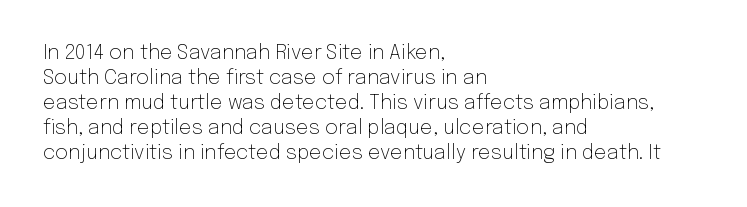
Underline: absent. These glyphs show unthickened strokes, regular width or finer. The leading is moderate, giving the passage an even texture. Upright lettering throughout.
